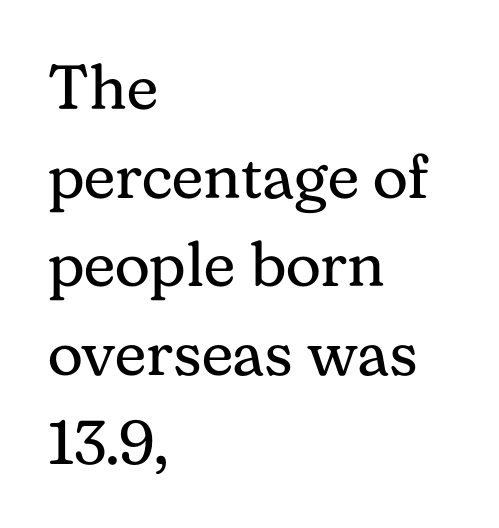
The space between consecutive lines is moderate. Compared with typical body copy, the letter spacing here is the same. The specimen reads as upright at a glance. Examine the stroke ends and you'll spot serifs. The ragged edge is on the right, which tells us the setting is flush left.
